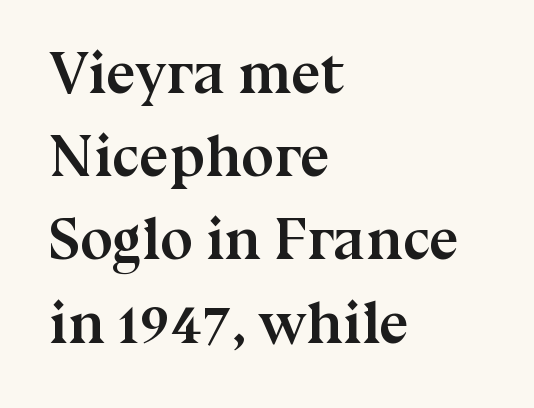
{"serif": "yes", "italic": "no", "bold": "yes", "weight": "semibold", "width": "normal", "stroke_contrast": "medium", "x_height": "medium", "monospaced": "no", "underline": "no", "align": "left", "line_spacing": "normal", "line_spacing_ratio": 1.41, "letter_spacing": "normal", "letter_spacing_em": 0.0, "glyph_px": 59}
